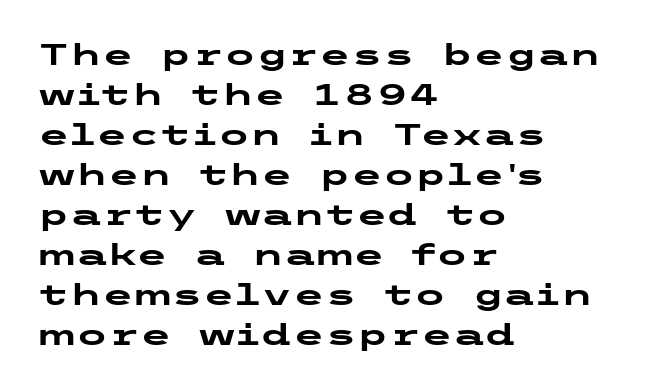
The image shows 29 px heavy, wide sans-serif type, upright; set left-aligned, normal line spacing (1.38x), normal letter spacing, not underlined; low stroke contrast and a medium x-height.
